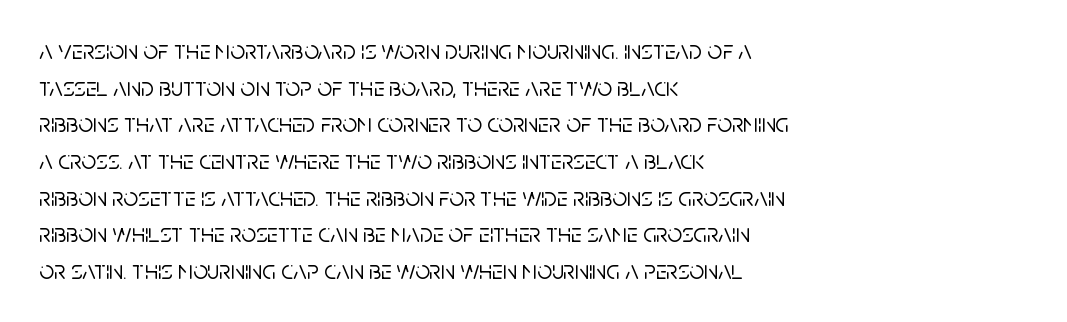
Q: Is the text italic (slanted)? A: No, it is upright.
Q: Is the text underlined? A: No.
Q: How is the paragraph aligned? A: Left-aligned.
Q: Is the spacing between letters normal or unusually wide? A: Normal.
Q: Is the spacing between lines tight, normal or loose? A: Normal.
